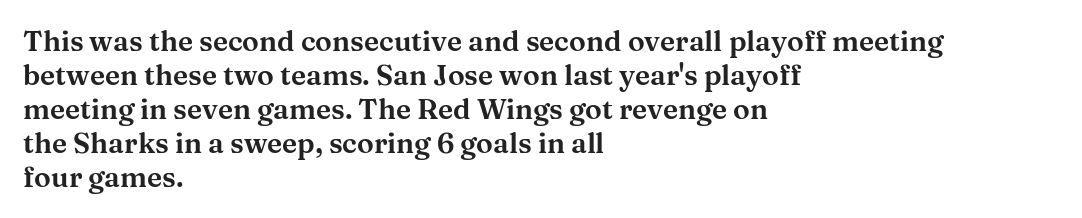
The image shows 28 px wide serif type, upright; set left-aligned, line spacing 1.21x, normal letter spacing, not underlined; medium stroke contrast and a medium x-height.
